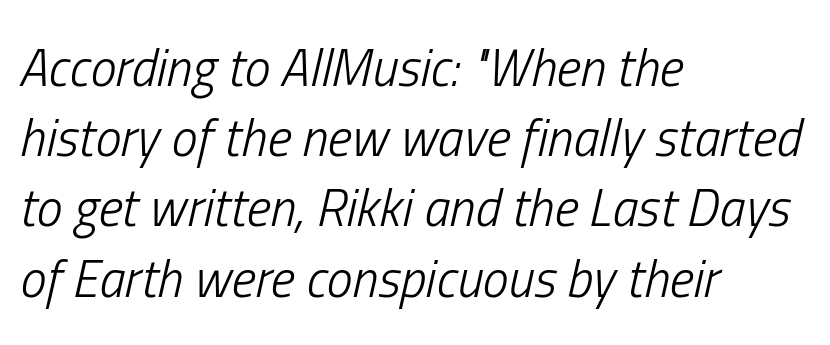
Q: Is the text bold? A: No.
Q: Is the text italic (slanted)? A: Yes, it leans right by about 13 degrees.
Q: Is the text underlined? A: No.
Q: How is the paragraph aligned? A: Left-aligned.
Q: Is the spacing between letters normal or unusually wide? A: Normal.
Q: Is the spacing between lines tight, normal or loose? A: Normal.
Q: Width (condensed, normal, or wide)? A: Condensed.
Q: Stroke contrast? A: Low.
Q: x-height? A: Medium.
Q: Monospaced? A: No.
